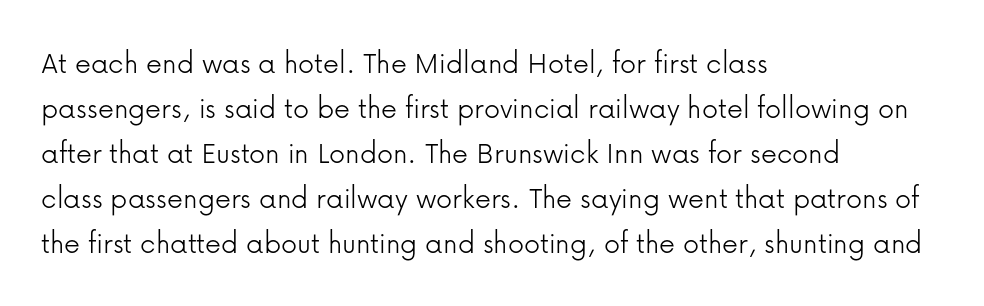
Q: Is the text bold? A: No.
Q: Is the text italic (slanted)? A: No, it is upright.
Q: Is the typeface a serif or a sans-serif typeface? A: Sans-serif.
Q: Is the text underlined? A: No.
Q: How is the paragraph aligned? A: Left-aligned.
Q: Is the spacing between letters normal or unusually wide? A: Normal.
Q: Is the spacing between lines tight, normal or loose? A: Normal.
Q: Width (condensed, normal, or wide)? A: Normal.
Q: Stroke contrast? A: Low.
Q: x-height? A: Medium.
Q: Monospaced? A: No.
